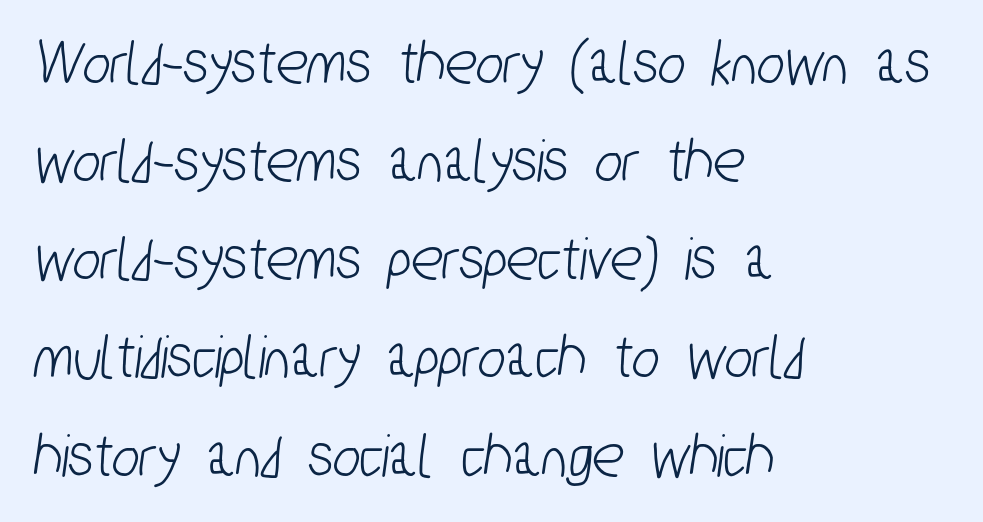
Each letter's strokes conclude bluntly, with no projecting serifs. These lines are rendered in a variable-pitch font. Horizontally, the lines are justified to the leading edge only. Inter-character spacing is left at the font's built-in metrics. Horizontal bands of white between lines are of average thickness.
